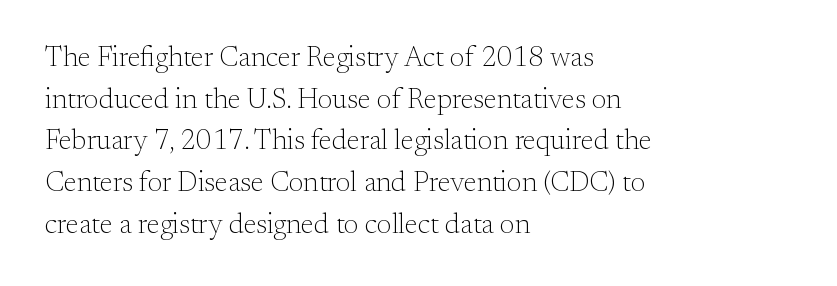
Check where the strokes stop: tiny serifs finish them off. In terms of letterspacing, this is plain default setting. Notice how the passage keeps a crisp vertical edge on the left only. The font is comparable to plain body text, perhaps lighter. Italic? Not at all — the glyphs are vertical. Spacing verdict: proportional, widths tailored to each character.
